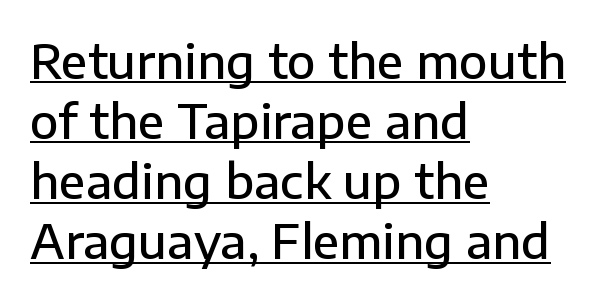
The image shows 47 px semibold sans-serif type, upright; set left-aligned, normal line spacing (1.28x), normal letter spacing, underlined; low stroke contrast and a medium x-height.
